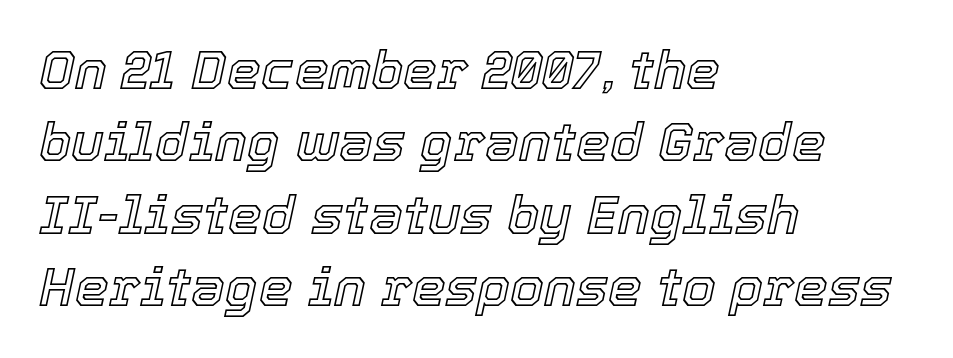
{"italic": "yes", "lean": "right", "slant_degrees": 12, "width": "normal", "x_height": "medium", "monospaced": "no", "underline": "no", "align": "left", "line_spacing": "normal", "line_spacing_ratio": 1.34, "letter_spacing": "normal", "letter_spacing_em": 0.0, "glyph_px": 54}
